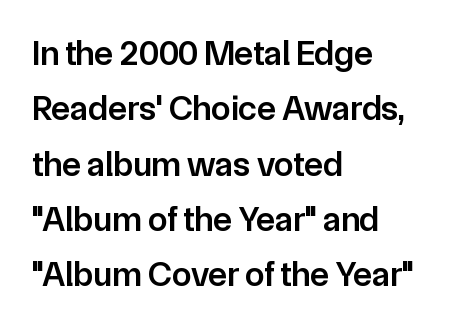
Q: Is the text bold? A: Semi-bold.
Q: Is the text italic (slanted)? A: No, it is upright.
Q: Is the typeface a serif or a sans-serif typeface? A: Sans-serif.
Q: Is the text underlined? A: No.
Q: How is the paragraph aligned? A: Left-aligned.
Q: Is the spacing between letters normal or unusually wide? A: Normal.
Q: Is the spacing between lines tight, normal or loose? A: Normal.
Q: Width (condensed, normal, or wide)? A: Normal.
Q: Stroke contrast? A: Low.
Q: x-height? A: Medium.
Q: Monospaced? A: No.
